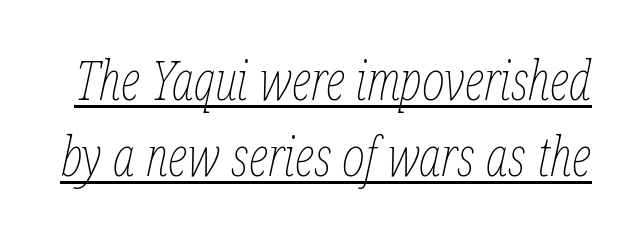
{"italic": "yes", "lean": "right", "slant_degrees": 12, "bold": "no", "weight": "thin", "width": "condensed", "stroke_contrast": "low", "x_height": "medium", "monospaced": "no", "underline": "yes", "line_spacing": "normal", "line_spacing_ratio": 1.38, "letter_spacing": "normal", "letter_spacing_em": 0.0, "glyph_px": 55}
